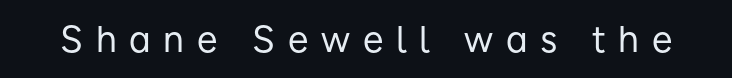
{"serif": "no", "italic": "no", "bold": "no", "weight": "regular", "width": "normal", "stroke_contrast": "low", "x_height": "medium", "monospaced": "no", "underline": "no", "letter_spacing": "wide", "letter_spacing_em": 0.35, "glyph_px": 37}
